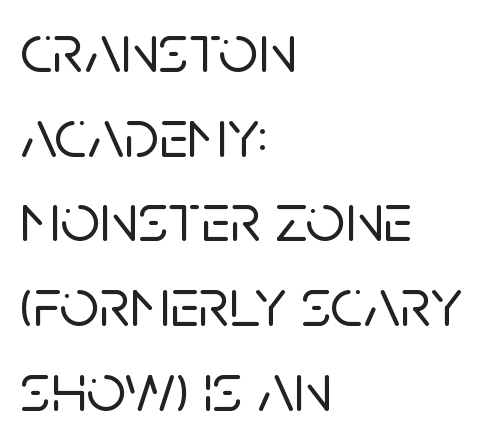
{"serif": "no", "italic": "no", "width": "normal", "stroke_contrast": "low", "x_height": "large", "monospaced": "no", "underline": "no", "align": "left", "line_spacing_ratio": 1.21, "letter_spacing": "normal", "letter_spacing_em": 0.0, "glyph_px": 70}
